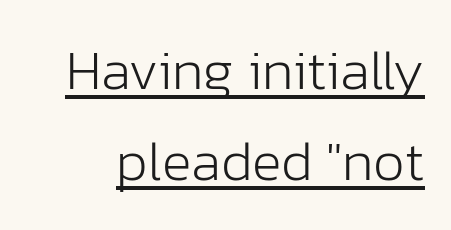
The letters sit at their default tracking, neither squeezed nor spread. These characters rest on top of a visible drawn line. Heft: none added — not bold. These lines are rendered in a variable-pitch font. It's the straight-up-and-down kind of type.
